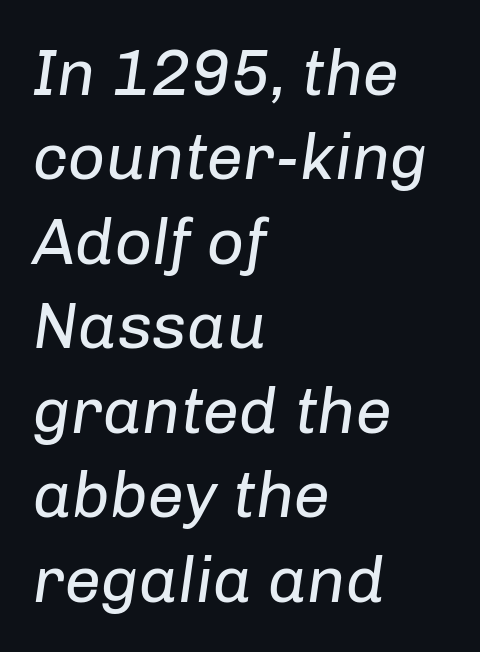
If you drew a ruler down the left edge, every line would touch it. Notice how descenders clear the ascenders below comfortably — that's standard leading. Characters follow at the spacing the type designer built in. Observe the lean: these are italic letterforms. This rendering features lettering with no underline.
